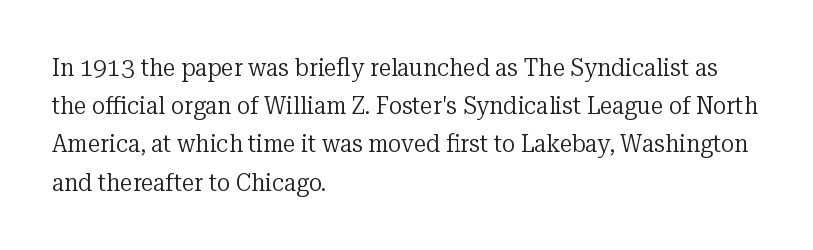
{"italic": "no", "bold": "no", "underline": "no", "align": "left", "line_spacing": "normal", "line_spacing_ratio": 1.53, "letter_spacing": "normal", "letter_spacing_em": 0.0, "glyph_px": 25}
